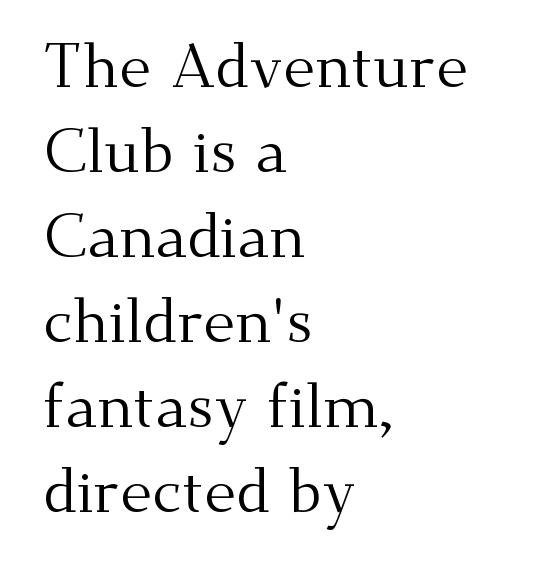
{"serif": "yes", "italic": "no", "bold": "no", "weight": "regular", "width": "normal", "stroke_contrast": "medium", "x_height": "small", "monospaced": "no", "underline": "no", "align": "left", "line_spacing": "normal", "line_spacing_ratio": 1.37, "letter_spacing": "normal", "letter_spacing_em": 0.0, "glyph_px": 62}
